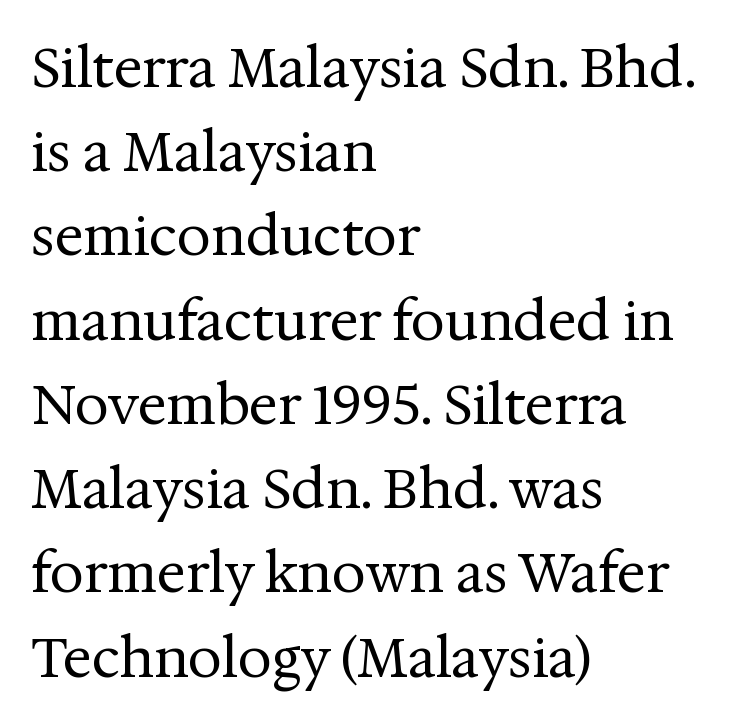
Q: Is the text bold? A: No.
Q: Is the text italic (slanted)? A: No, it is upright.
Q: Is the typeface a serif or a sans-serif typeface? A: Serif.
Q: Is the text underlined? A: No.
Q: How is the paragraph aligned? A: Left-aligned.
Q: Is the spacing between letters normal or unusually wide? A: Normal.
Q: Is the spacing between lines tight, normal or loose? A: Normal.
Q: Width (condensed, normal, or wide)? A: Normal.
Q: Stroke contrast? A: Medium.
Q: x-height? A: Medium.
Q: Monospaced? A: No.
